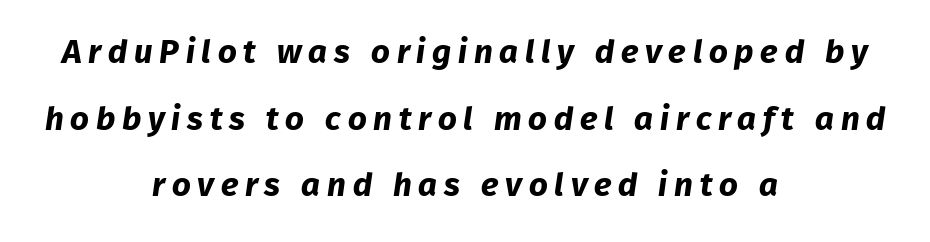
Q: Is the text bold? A: Yes.
Q: Is the typeface a serif or a sans-serif typeface? A: Sans-serif.
Q: Is the text underlined? A: No.
Q: How is the paragraph aligned? A: Centered.
Q: Is the spacing between letters normal or unusually wide? A: Unusually wide.
Q: Is the spacing between lines tight, normal or loose? A: Loose.
Q: Width (condensed, normal, or wide)? A: Normal.
Q: Stroke contrast? A: Low.
Q: x-height? A: Medium.
Q: Monospaced? A: No.
